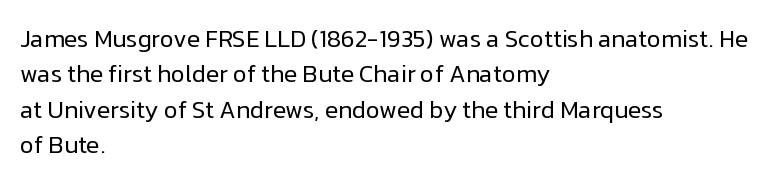
Tracking value appears to be zero — textbook default spacing. Posture: straight, roman, zero tilt. Leftover space on each line is placed entirely after the last word. This is not heavy type; no bold has been used.
